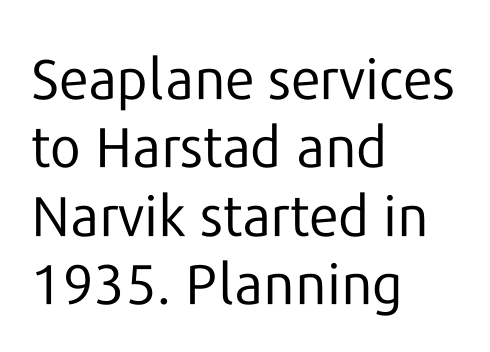
Q: Is the text bold? A: No.
Q: Is the text italic (slanted)? A: No, it is upright.
Q: Is the typeface a serif or a sans-serif typeface? A: Sans-serif.
Q: Is the text underlined? A: No.
Q: How is the paragraph aligned? A: Left-aligned.
Q: Is the spacing between letters normal or unusually wide? A: Normal.
Q: Width (condensed, normal, or wide)? A: Normal.
Q: Stroke contrast? A: Low.
Q: x-height? A: Medium.
Q: Monospaced? A: No.
